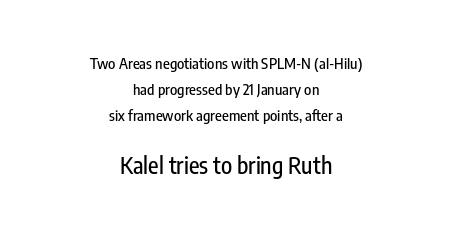
Ascenders rise straight up at ninety degrees. Each word holds together tightly as a unit, with standard inter-letter gaps. The glyphs are unaccompanied by any horizontal stroke below them. The typesetter chose a symmetrical, centered arrangement here. The emphasis by scale lands on block number two, below.
